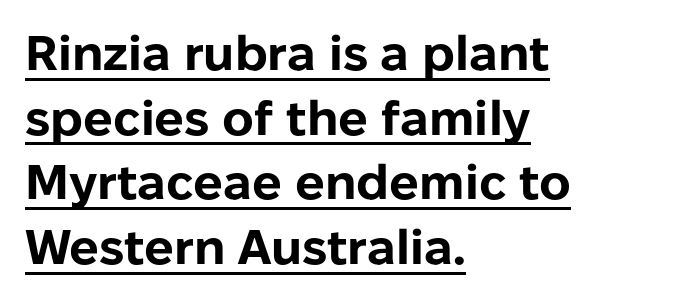
Q: Is the text bold? A: Yes.
Q: Is the text italic (slanted)? A: No, it is upright.
Q: Is the typeface a serif or a sans-serif typeface? A: Sans-serif.
Q: Is the text underlined? A: Yes.
Q: How is the paragraph aligned? A: Left-aligned.
Q: Is the spacing between letters normal or unusually wide? A: Normal.
Q: Is the spacing between lines tight, normal or loose? A: Normal.
Q: Width (condensed, normal, or wide)? A: Normal.
Q: Stroke contrast? A: Low.
Q: x-height? A: Medium.
Q: Monospaced? A: No.
